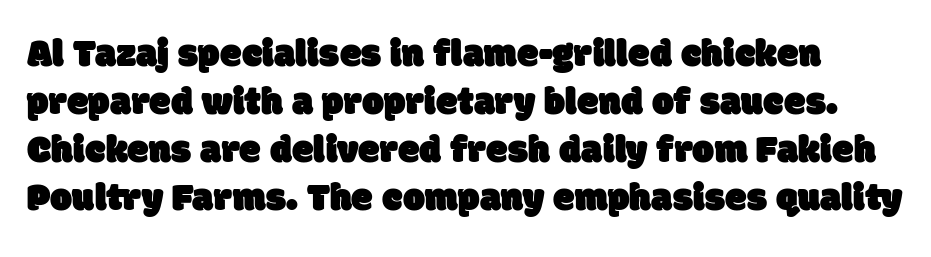
Short note: letters normally spaced. A clean baseline with only descenders dipping below it. You could not count columns in this text — the font is proportionally spaced. Note: no serifs on the glyphs.
